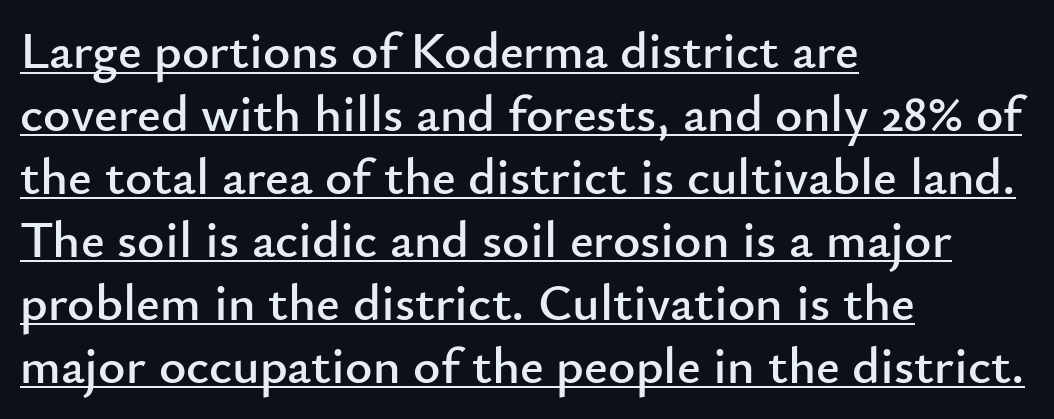
Italic: no, the glyphs are upright roman. To sum up the face: it is a sans, with no serifs. Think of a printed novel: that variable character pitch is what you see here. Tracking here is standard; glyphs follow each other at the usual distance.
